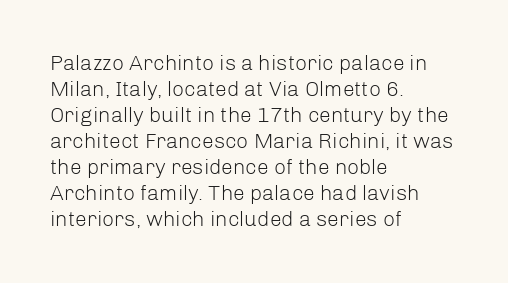
{"italic": "no", "bold": "no", "underline": "no", "align": "left", "line_spacing_ratio": 1.24, "letter_spacing": "normal", "letter_spacing_em": 0.0, "glyph_px": 21}
